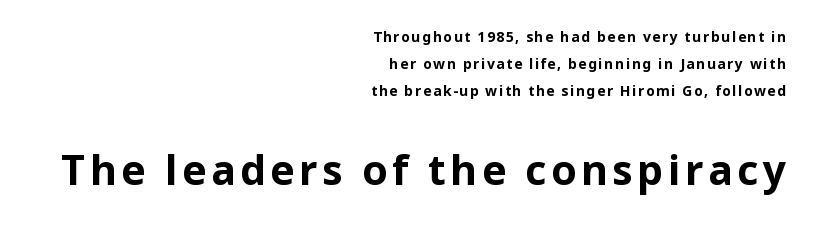
Posture: straight, roman, zero tilt. Caption: multi-line text, flush right, ragged left. Font category for this specimen: sans-serif. Does the weight exceed regular? Yes, all the way to bold. Larger block? The one below; the one above is distinctly smaller.
